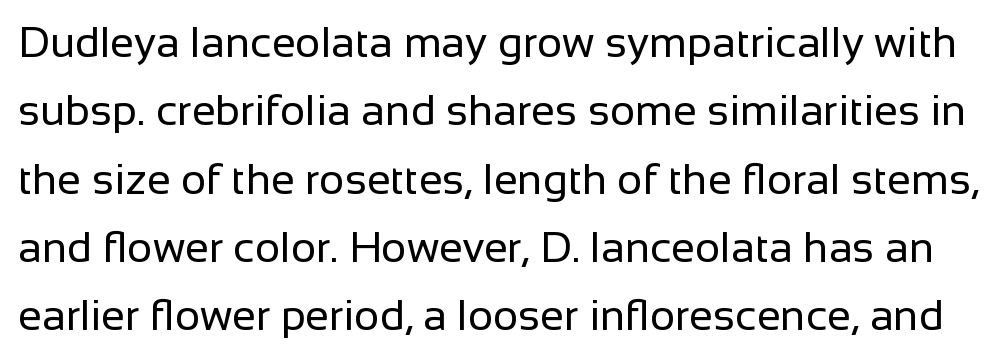
{"serif": "no", "italic": "no", "bold": "no", "weight": "regular", "width": "normal", "stroke_contrast": "low", "x_height": "medium", "monospaced": "no", "underline": "no", "line_spacing": "normal", "line_spacing_ratio": 1.59, "letter_spacing": "normal", "letter_spacing_em": 0.0, "glyph_px": 43}
